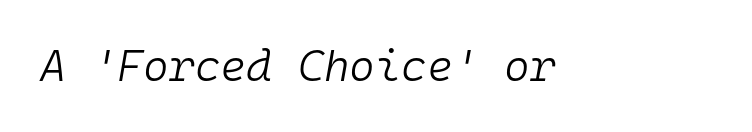
The image shows 44 px light type, italic (leaning right), monospaced; set normal letter spacing, not underlined; low stroke contrast and a medium x-height.
